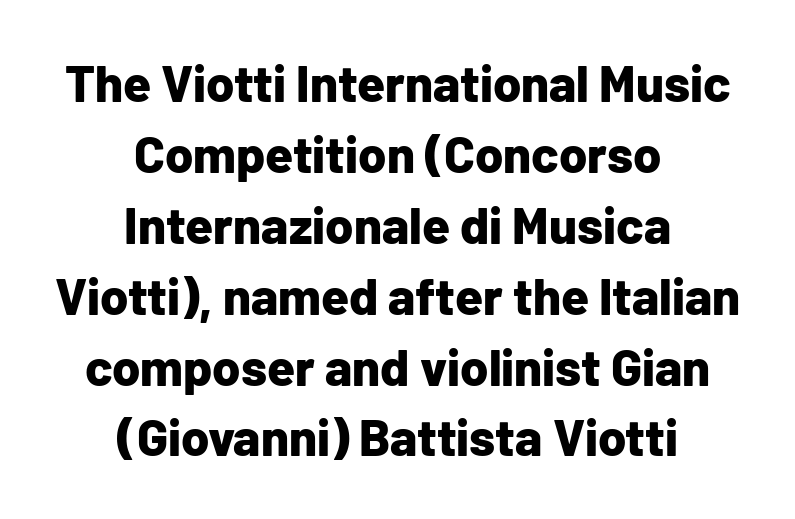
The image shows 51 px bold sans-serif type, upright; set centered, normal line spacing (1.39x), normal letter spacing, not underlined; low stroke contrast and a medium x-height.
